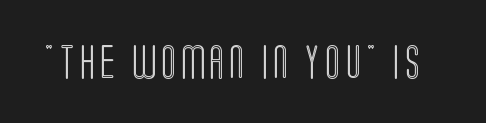
The image shows 34 px condensed type, upright; set not underlined; a large x-height.
